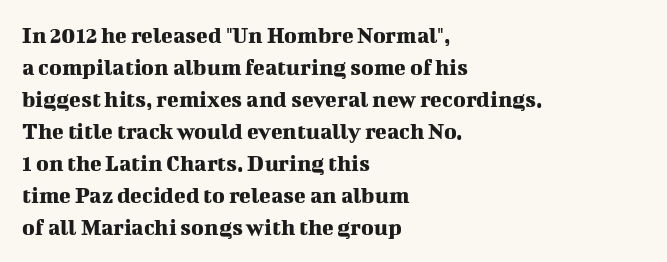
The image shows 24 px text type, upright; set left-aligned, normal line spacing (1.33x), normal letter spacing, not underlined.
